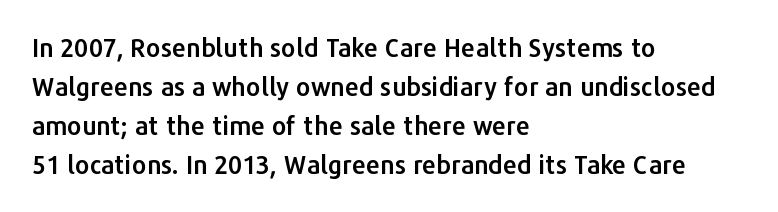
{"italic": "no", "underline": "no", "align": "left", "line_spacing": "normal", "line_spacing_ratio": 1.56, "letter_spacing": "normal", "letter_spacing_em": 0.0, "glyph_px": 25}
